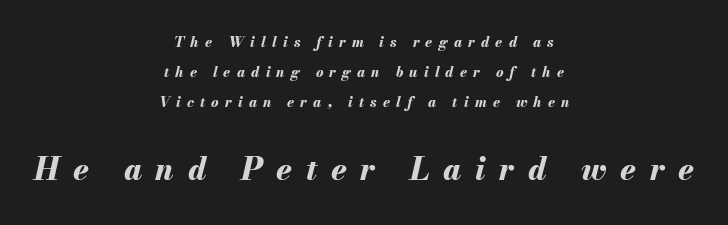
{"italic": "yes", "lean": "right", "slant_degrees": 13, "bold": "yes", "weight": "bold", "width": "normal", "stroke_contrast": "medium", "x_height": "small", "monospaced": "no", "underline": "no", "align": "center", "line_spacing": "loose", "line_spacing_ratio": 2.13, "letter_spacing": "wide", "letter_spacing_em": 0.44, "larger_block": "second", "size_ratio": 2.21, "glyph_px": 31}
